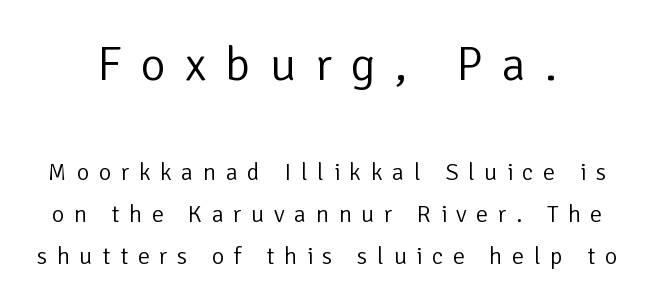
The image shows 48 px light sans-serif type, upright; set line spacing 1.76x, unusually wide letter spacing (+0.4 em), not underlined; the first (top) block is 2.0x larger; low stroke contrast and a medium x-height.
